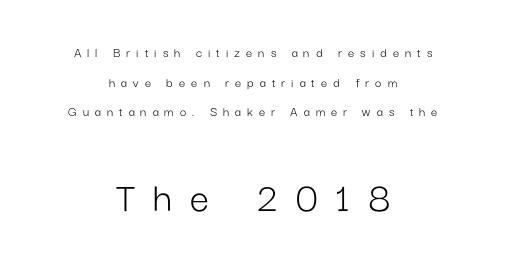
The image shows 43 px light sans-serif type, upright; set centered, loose line spacing (2.12x), unusually wide letter spacing (+0.43 em), not underlined; the second (bottom) block is 3.07x larger; low stroke contrast and a medium x-height.
